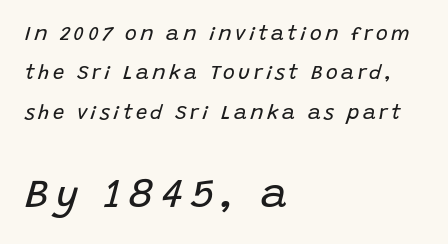
The image shows 41 px regular-weight type, italic (leaning right); set left-aligned, loose line spacing (1.97x), not underlined; the second (bottom) block is 2.05x larger; low stroke contrast and a large x-height.
